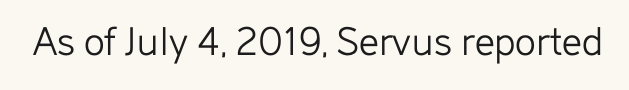
The image shows 44 px light sans-serif type, upright; set normal letter spacing, not underlined; low stroke contrast and a medium x-height.
